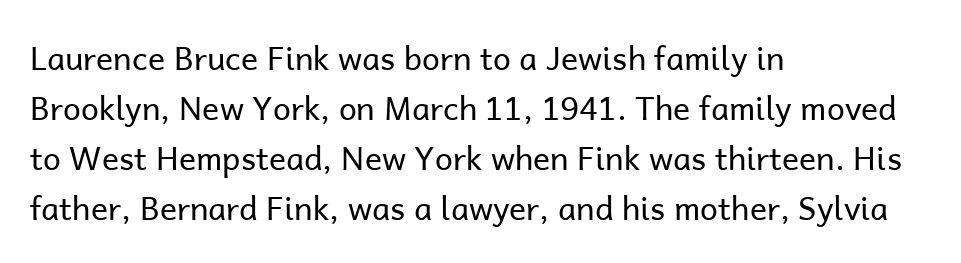
{"serif": "no", "italic": "no", "bold": "no", "weight": "regular", "width": "normal", "stroke_contrast": "low", "x_height": "medium", "monospaced": "no", "underline": "no", "align": "left", "line_spacing": "normal", "line_spacing_ratio": 1.56, "letter_spacing": "normal", "letter_spacing_em": 0.0, "glyph_px": 32}
